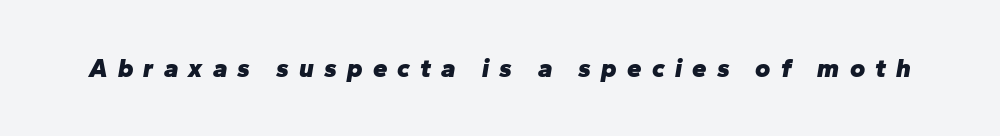
Q: Is the text bold? A: Yes.
Q: Is the text italic (slanted)? A: Yes, it leans right by about 10 degrees.
Q: Is the text underlined? A: No.
Q: Is the spacing between letters normal or unusually wide? A: Unusually wide.
